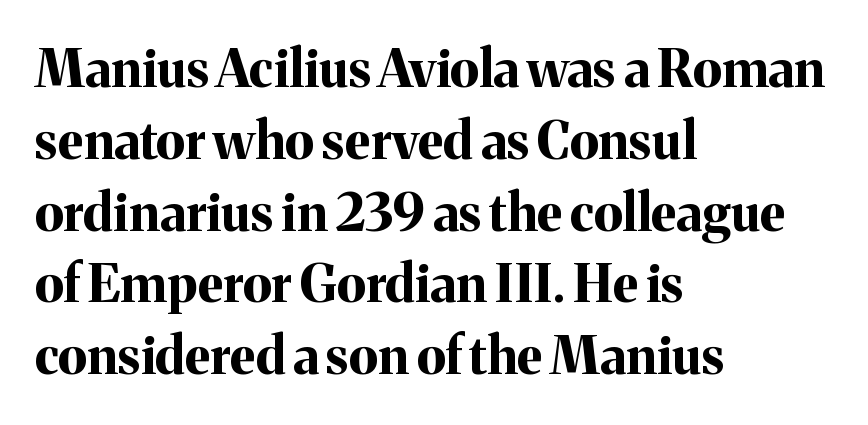
Q: Is the text bold? A: Yes.
Q: Is the text italic (slanted)? A: No, it is upright.
Q: Is the typeface a serif or a sans-serif typeface? A: Serif.
Q: Is the text underlined? A: No.
Q: How is the paragraph aligned? A: Left-aligned.
Q: Is the spacing between letters normal or unusually wide? A: Normal.
Q: Is the spacing between lines tight, normal or loose? A: Normal.
Q: Width (condensed, normal, or wide)? A: Normal.
Q: Stroke contrast? A: Medium.
Q: x-height? A: Medium.
Q: Monospaced? A: No.
